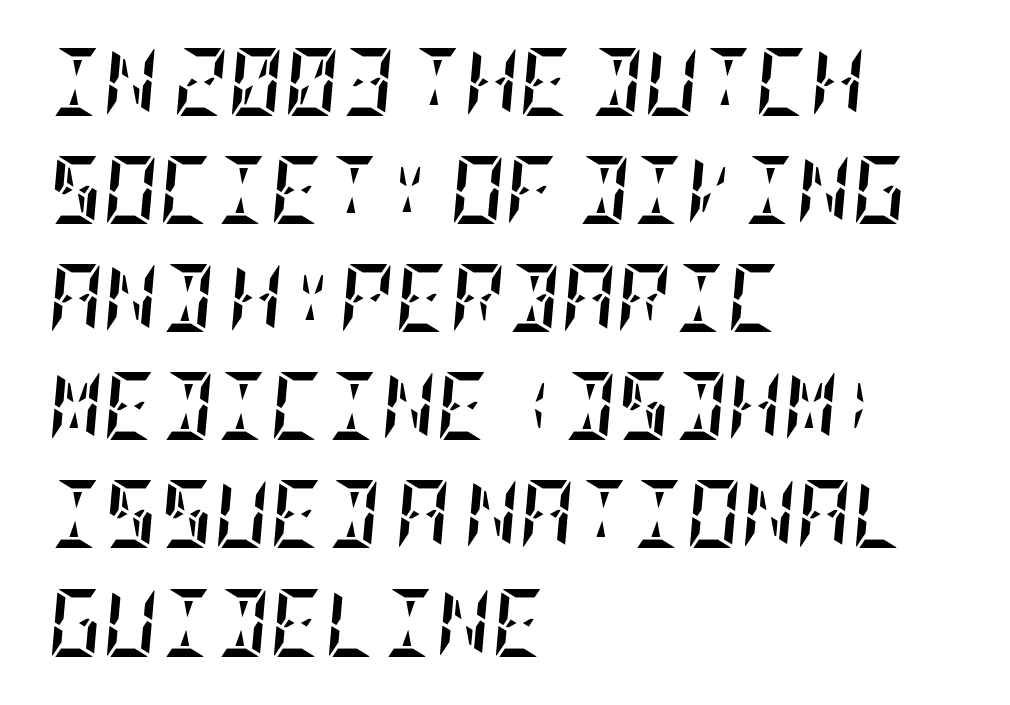
The image shows 68 px semibold, condensed type, italic (leaning right); set left-aligned, normal line spacing (1.59x), normal letter spacing, not underlined; low stroke contrast and a large x-height.
